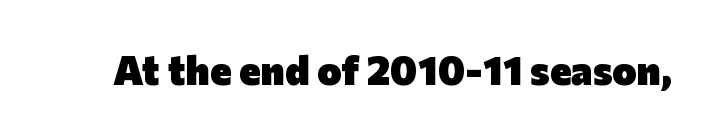
Q: Is the text bold? A: Yes.
Q: Is the text italic (slanted)? A: No, it is upright.
Q: Is the typeface a serif or a sans-serif typeface? A: Sans-serif.
Q: Is the text underlined? A: No.
Q: Is the spacing between letters normal or unusually wide? A: Normal.
Q: Width (condensed, normal, or wide)? A: Normal.
Q: Stroke contrast? A: Low.
Q: x-height? A: Medium.
Q: Monospaced? A: No.
